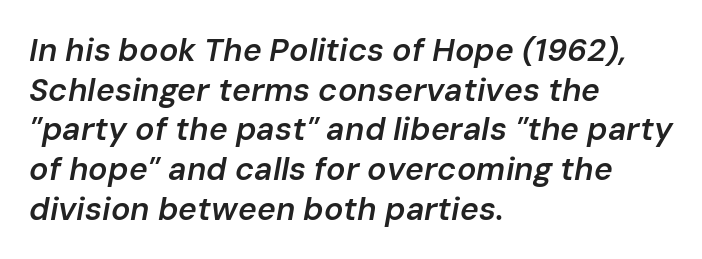
{"italic": "yes", "lean": "right", "slant_degrees": 10, "bold": "semi", "weight": "semibold", "width": "normal", "stroke_contrast": "low", "x_height": "medium", "monospaced": "no", "underline": "no", "align": "left", "line_spacing_ratio": 1.24, "letter_spacing": "normal", "letter_spacing_em": 0.0, "glyph_px": 32}
